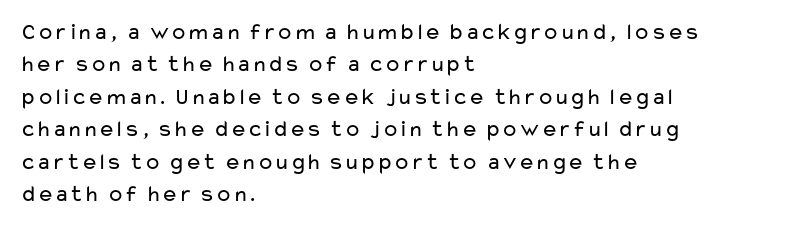
The tracking reads as untouched default to a designer's eye. Layout note: lines flush left. Students, observe: this is what conventionally led text looks like. Underline: absent.
